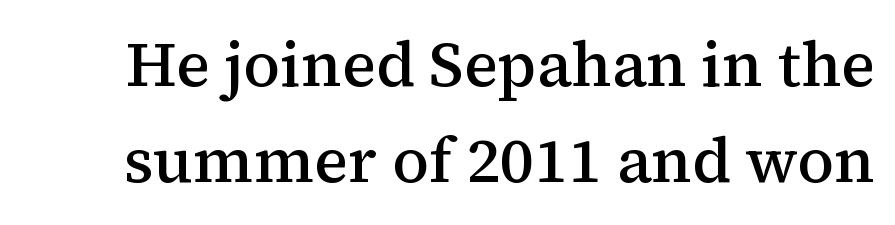
The image shows 63 px semibold serif type, upright; set normal line spacing (1.53x), normal letter spacing, not underlined; medium stroke contrast and a medium x-height.
